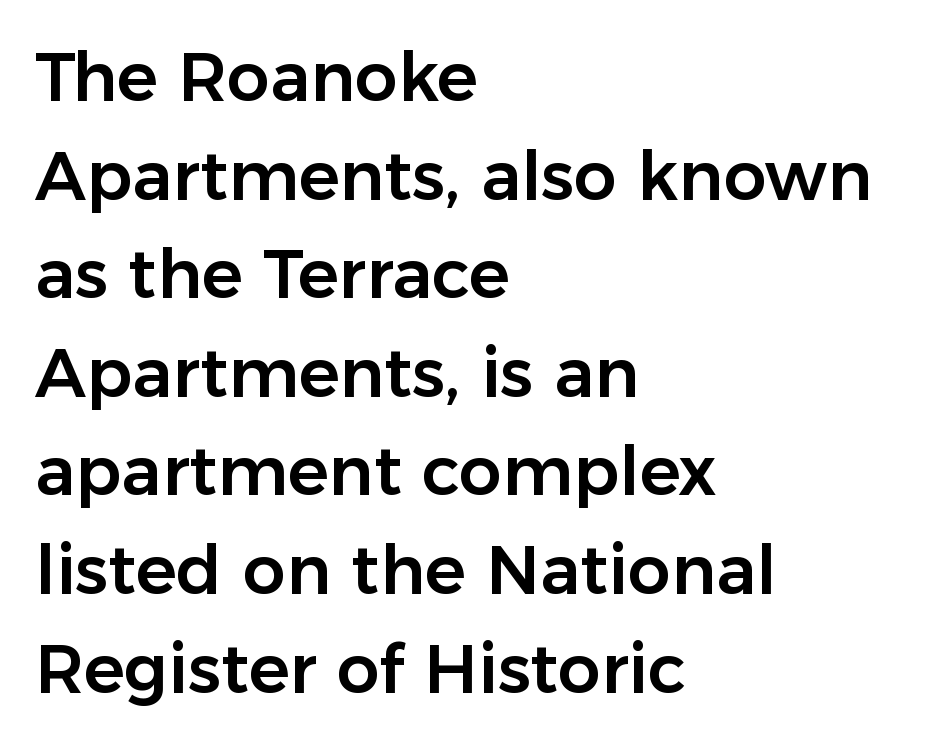
Q: Is the text italic (slanted)? A: No, it is upright.
Q: Is the typeface a serif or a sans-serif typeface? A: Sans-serif.
Q: Is the text underlined? A: No.
Q: How is the paragraph aligned? A: Left-aligned.
Q: Is the spacing between letters normal or unusually wide? A: Normal.
Q: Is the spacing between lines tight, normal or loose? A: Normal.
Q: Width (condensed, normal, or wide)? A: Normal.
Q: Stroke contrast? A: Low.
Q: x-height? A: Medium.
Q: Monospaced? A: No.
